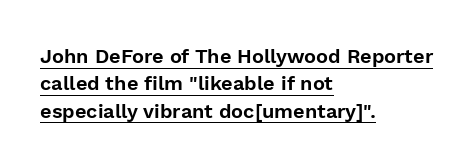
Q: Is the text italic (slanted)? A: No, it is upright.
Q: Is the text underlined? A: Yes.
Q: How is the paragraph aligned? A: Left-aligned.
Q: Is the spacing between letters normal or unusually wide? A: Normal.
Q: Is the spacing between lines tight, normal or loose? A: Normal.
